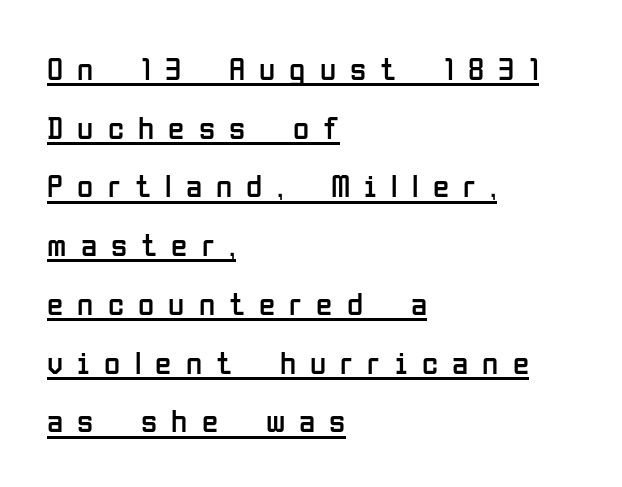
The image shows 33 px regular-weight, condensed sans-serif type, upright; set left-aligned, line spacing 1.78x, unusually wide letter spacing (+0.43 em), underlined; low stroke contrast and a medium x-height.
